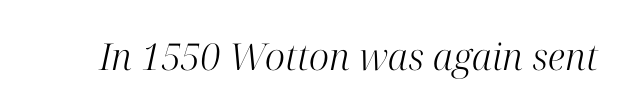
Stems and bowls with no extra thickness — not bold. Tracking here is standard; glyphs follow each other at the usual distance. Looks like regular typesetting: each glyph gets only the width it needs. Stroke terminals: seriffed. The specimen reads as italic at a glance. The space directly below the letters is spotless.
